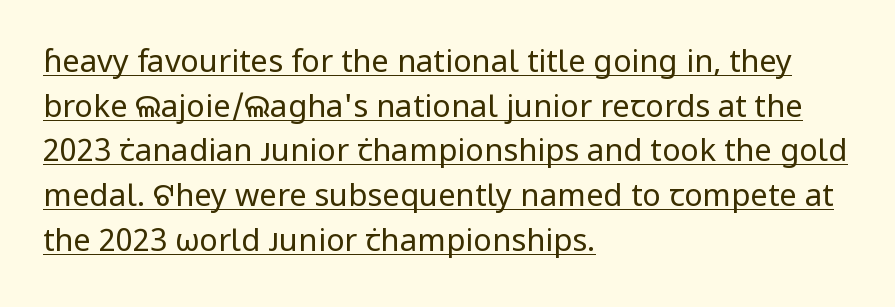
Regarding leading, the lines here are spaced in the standard way. The characters are drawn with everyday or finer stroke widths. Notice how the passage keeps a crisp vertical edge on the left only. Is this a sans? Yes — the strokes have no serifs. Think of a printed novel: that variable character pitch is what you see here.
